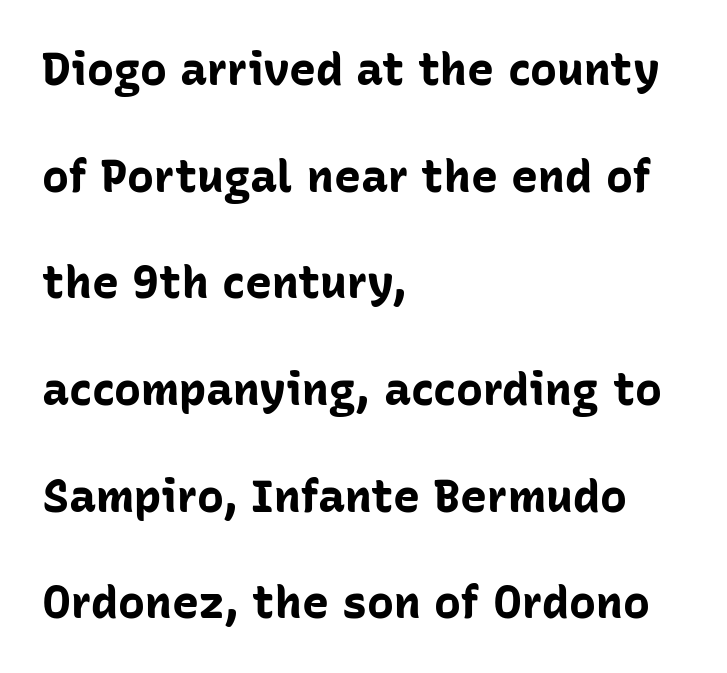
Q: Is the text bold? A: Yes.
Q: Is the text italic (slanted)? A: No, it is upright.
Q: Is the typeface a serif or a sans-serif typeface? A: Sans-serif.
Q: Is the text underlined? A: No.
Q: How is the paragraph aligned? A: Left-aligned.
Q: Is the spacing between letters normal or unusually wide? A: Normal.
Q: Is the spacing between lines tight, normal or loose? A: Loose.
Q: Width (condensed, normal, or wide)? A: Normal.
Q: Stroke contrast? A: Low.
Q: x-height? A: Medium.
Q: Monospaced? A: No.
